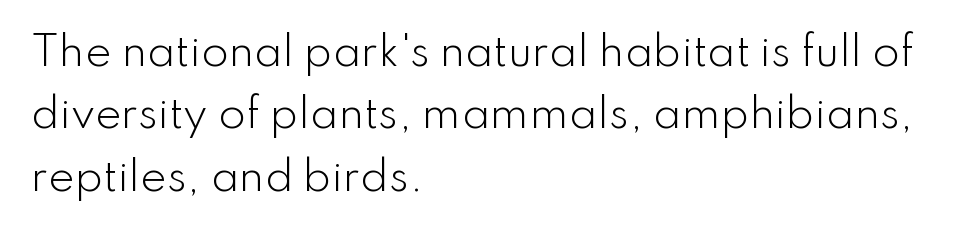
The compositor pushed each line to the left boundary. Examine the stroke ends and you'll find no serifs. Think of a printed novel: that variable character pitch is what you see here. Rendered with straight, roman letterforms.
